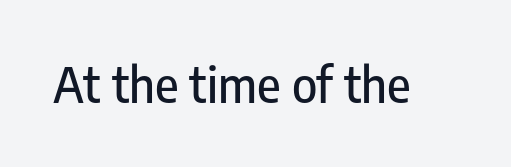
The image shows 48 px condensed sans-serif type, upright; set normal letter spacing, not underlined; low stroke contrast and a medium x-height.
